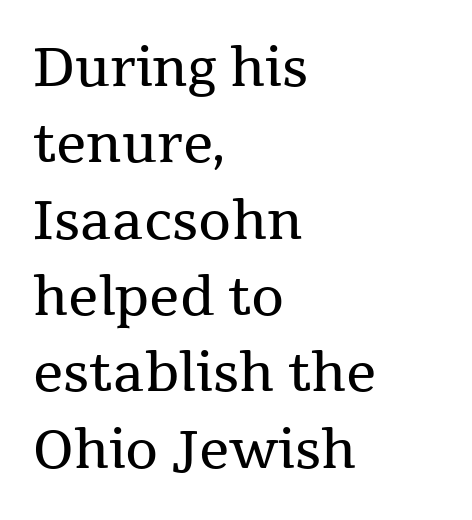
Q: Is the text bold? A: No.
Q: Is the text italic (slanted)? A: No, it is upright.
Q: Is the typeface a serif or a sans-serif typeface? A: Serif.
Q: Is the text underlined? A: No.
Q: How is the paragraph aligned? A: Left-aligned.
Q: Is the spacing between letters normal or unusually wide? A: Normal.
Q: Is the spacing between lines tight, normal or loose? A: Normal.
Q: Width (condensed, normal, or wide)? A: Normal.
Q: Stroke contrast? A: Medium.
Q: x-height? A: Medium.
Q: Monospaced? A: No.
